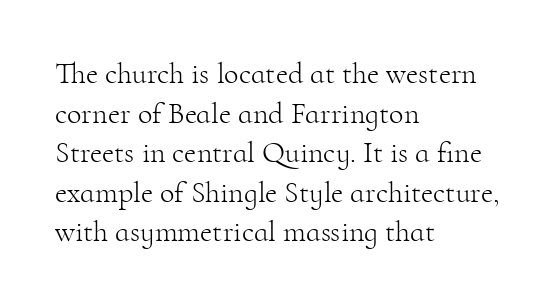
{"serif": "yes", "italic": "no", "bold": "no", "weight": "light", "width": "normal", "stroke_contrast": "high", "x_height": "small", "monospaced": "no", "underline": "no", "align": "left", "line_spacing": "normal", "line_spacing_ratio": 1.32, "letter_spacing": "normal", "letter_spacing_em": 0.0, "glyph_px": 30}
